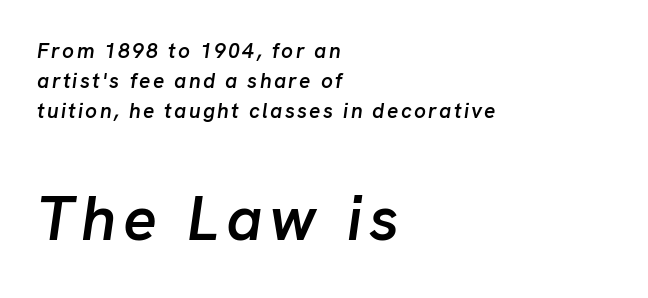
This sample has the flowing, uneven cadence of proportional lettering. How would I describe the line gaps? Plain and ordinary. Just letters on the line, the space beneath them empty. These lines stack with their left ends in a neat column. Block two is the big one; block one sits smaller above it. Is the type slanted? Yes — the strokes lean at a clear angle.
